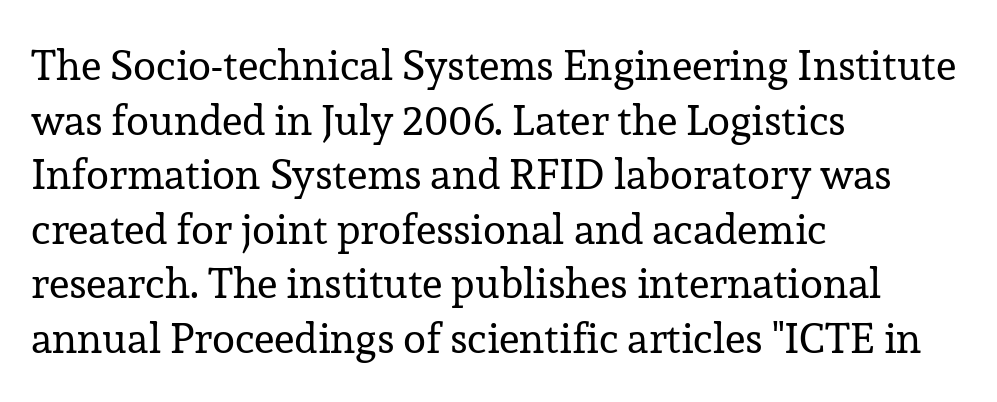
The image shows 42 px regular-weight serif type, upright; set left-aligned, normal line spacing (1.3x), normal letter spacing, not underlined; low stroke contrast and a medium x-height.
